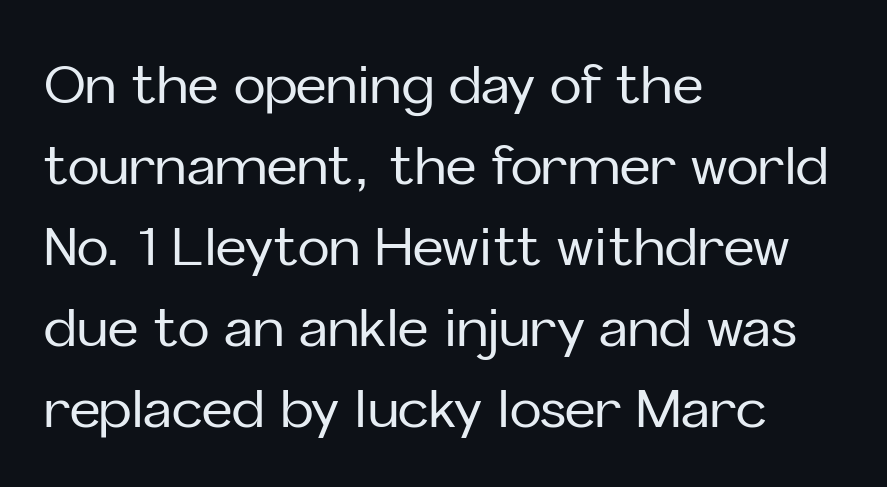
Underlining? Definitely not there. The letters carry no serifs — their stems end cleanly without finishing strokes. The setting favours the left margin, as ordinary paragraphs usually do. Whoever set this chose a conventional vertical rhythm. Notice how the stems are strictly vertical — no italics here.
